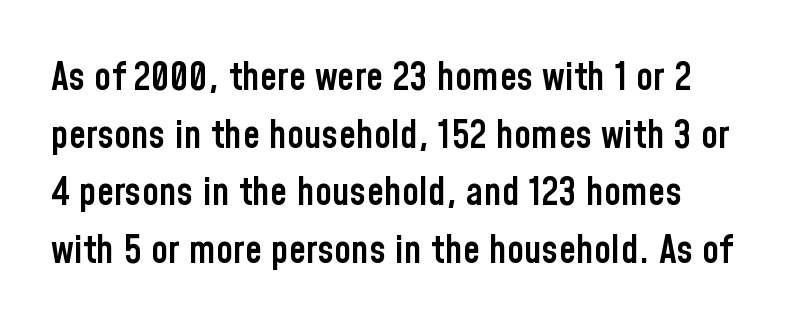
{"serif": "no", "italic": "no", "bold": "semi", "weight": "semibold", "width": "condensed", "stroke_contrast": "low", "x_height": "medium", "monospaced": "no", "underline": "no", "line_spacing": "normal", "line_spacing_ratio": 1.48, "letter_spacing": "normal", "letter_spacing_em": 0.0, "glyph_px": 39}
